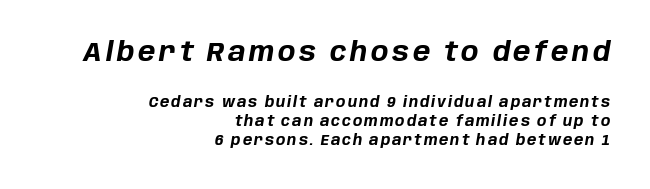
The image shows 26 px bold type, italic (leaning right); set right-aligned, normal line spacing (1.33x), not underlined; the first (top) block is 1.86x larger.
